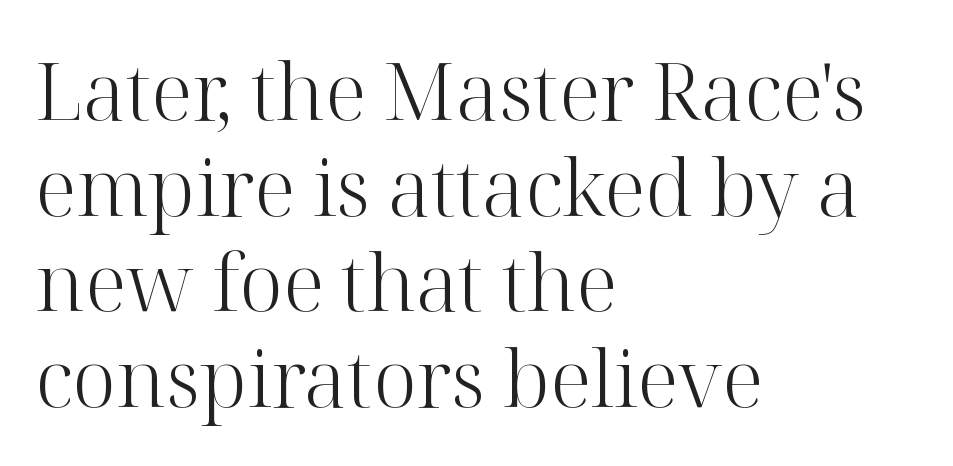
{"serif": "yes", "italic": "no", "bold": "no", "weight": "light", "width": "normal", "stroke_contrast": "high", "x_height": "medium", "monospaced": "no", "underline": "no", "align": "left", "line_spacing_ratio": 1.21, "letter_spacing": "normal", "letter_spacing_em": 0.0, "glyph_px": 79}
